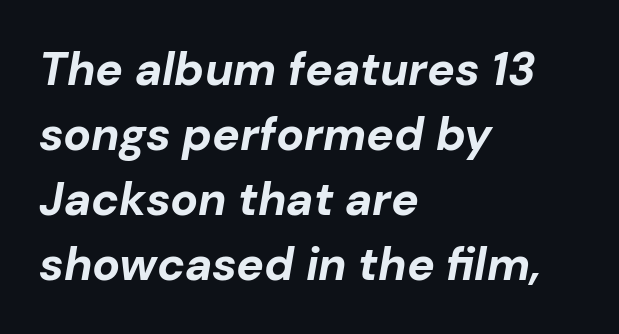
Strokes here are thick enough to call this a true bold. Students, note that the glyphs here touch the page at normal intervals. The text carries the slant typical of an italic or oblique font. The rendering uses natural spacing where letterforms have individual widths. The typesetter chose a ragged-right arrangement here. Horizontal bands of white between lines are of average thickness.
